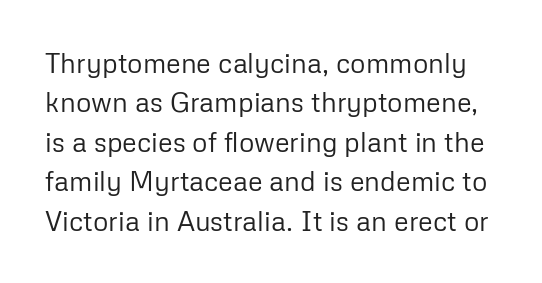
The image shows 27 px text type, upright; set normal line spacing (1.46x), normal letter spacing, not underlined.
